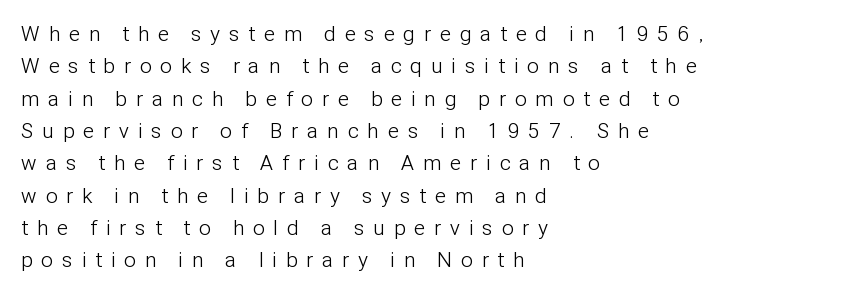
Each word looks stretched out because of the extra space between its letters. Horizontal bands of white between lines are of average thickness. Line starts are locked; line ends wander. The area under the type is left untouched.
